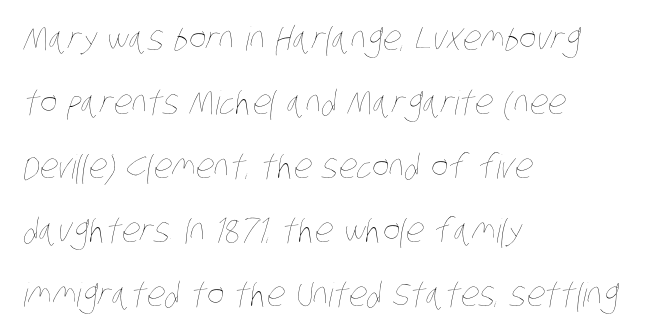
The image shows 33 px thin, condensed type; set left-aligned, loose line spacing (1.94x), normal letter spacing, not underlined; low stroke contrast and a large x-height.
